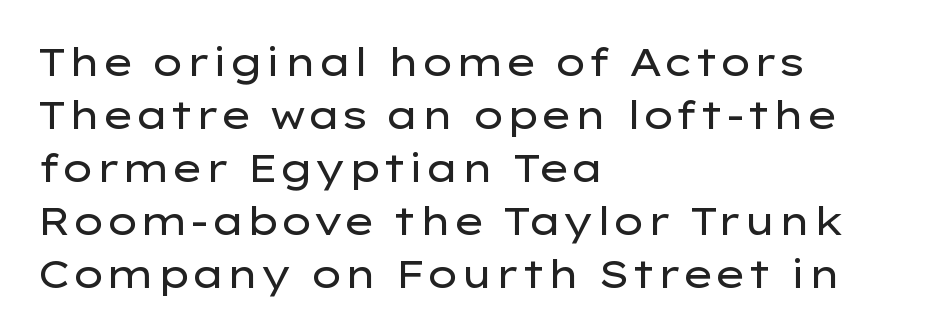
Type without underlining. Vertical strokes here are truly vertical. This sample uses a sans-serif face. Spacing between characters is what you'd get straight out of the box. This rendering uses left alignment, leaving the right contour irregular. Caption: face not bold, strokes unweighted.
